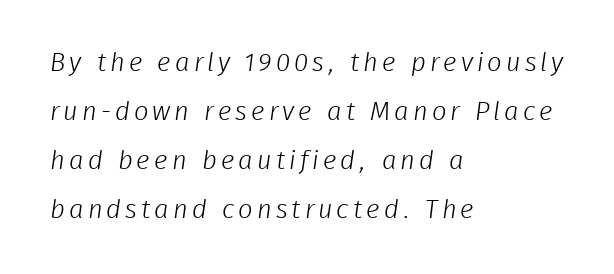
Letters rest on an invisible, unmarked baseline. The font sits on the lighter half of the weight spectrum, regular included. Does the copy run flush right? No — it runs flush left.
